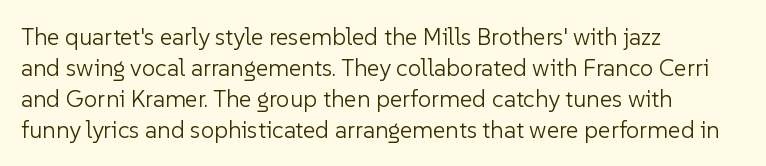
These lines keep a tight, regular rhythm from letter to letter. Notice how descenders clear the ascenders below comfortably — that's standard leading. These lines were composed using upright roman letters. One-word summary of the alignment: left. Nobody drew a line under any word here. The typesetting does not lean heavy: it is not bold.
